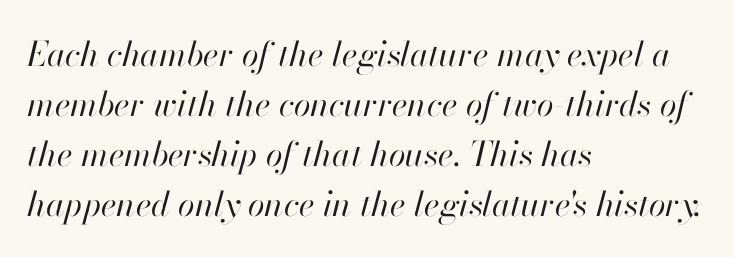
{"italic": "yes", "lean": "right", "slant_degrees": 13, "bold": "no", "weight": "regular", "width": "normal", "stroke_contrast": "high", "x_height": "small", "monospaced": "no", "underline": "no", "align": "left", "line_spacing": "normal", "line_spacing_ratio": 1.47, "letter_spacing": "normal", "letter_spacing_em": 0.0, "glyph_px": 34}
